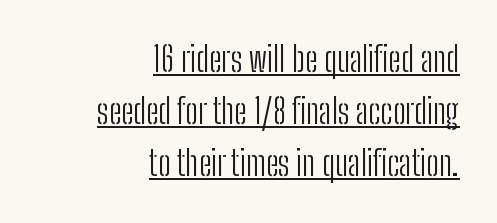
The image shows 34 px light, condensed sans-serif type, upright; set right-aligned, normal line spacing (1.53x), normal letter spacing, underlined; low stroke contrast and a medium x-height.
